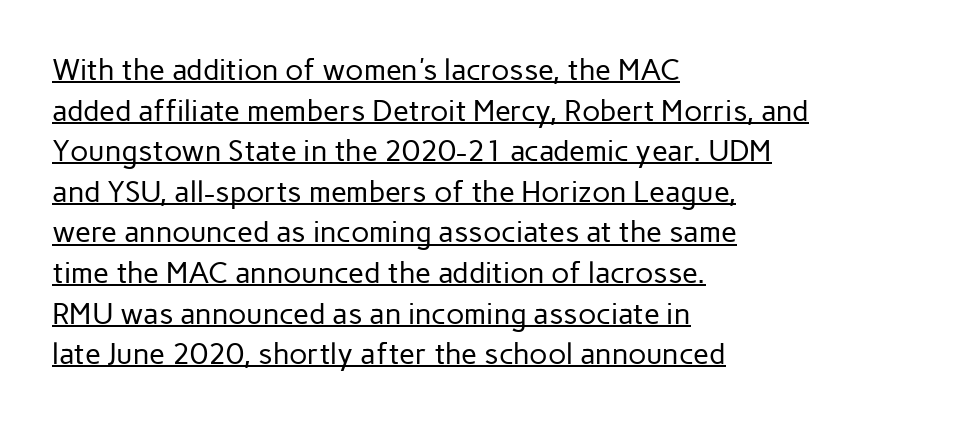
The image shows 29 px regular-weight sans-serif type, upright; set left-aligned, normal line spacing (1.4x), normal letter spacing, underlined; low stroke contrast and a medium x-height.
